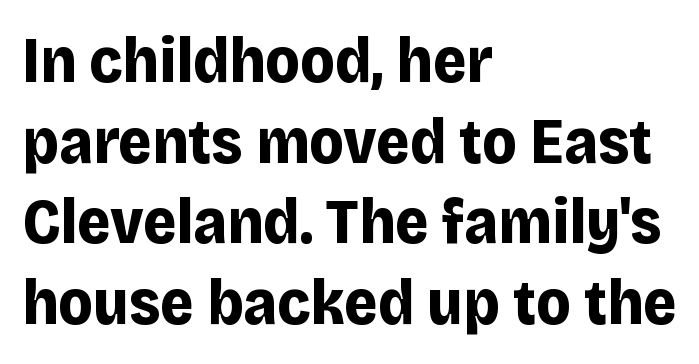
Italic: no, the glyphs are upright roman. Where is the straight margin? On the left. Notice how thick the strokes are: this is what a full bold looks like. The face used here is proportionally spaced, like ordinary book or web type. The baseline area is clear. The rows are spaced the way most documents space them.
